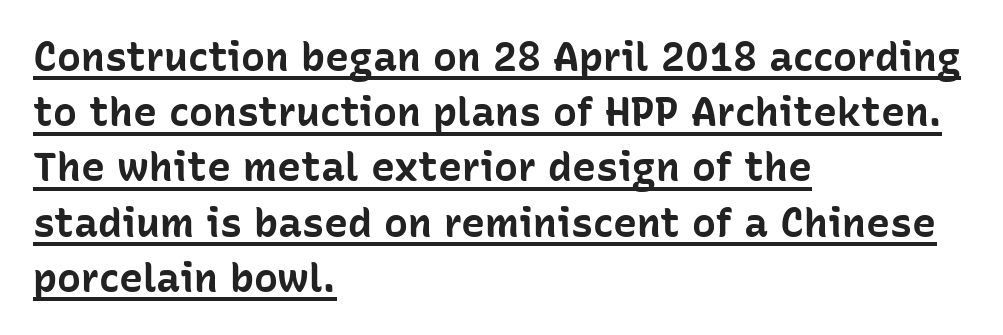
Q: Is the text bold? A: Yes.
Q: Is the text italic (slanted)? A: No, it is upright.
Q: Is the typeface a serif or a sans-serif typeface? A: Sans-serif.
Q: Is the text underlined? A: Yes.
Q: How is the paragraph aligned? A: Left-aligned.
Q: Is the spacing between letters normal or unusually wide? A: Normal.
Q: Is the spacing between lines tight, normal or loose? A: Normal.
Q: Width (condensed, normal, or wide)? A: Normal.
Q: Stroke contrast? A: Low.
Q: x-height? A: Medium.
Q: Monospaced? A: No.
